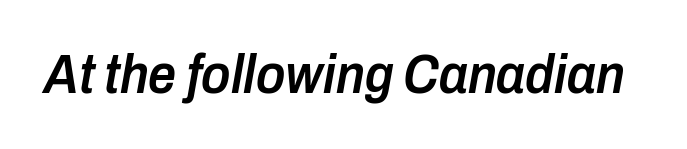
You could call the tracking neutral — neither tight nor loose. In terms of weight, the rendering is demibold, just under bold. Spacing verdict: proportional, widths tailored to each character. Only glyphs here, with clear space below each row. This sample uses an oblique cut, with every glyph tilted off the vertical.
